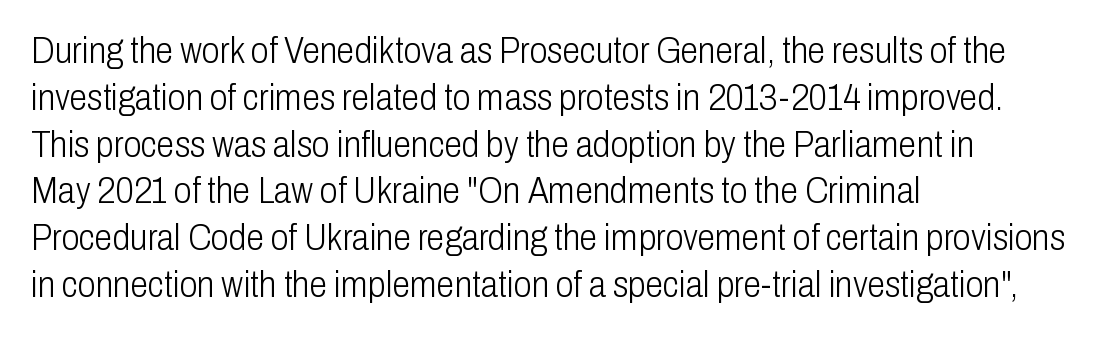
Q: Is the text bold? A: No.
Q: Is the text italic (slanted)? A: No, it is upright.
Q: Is the typeface a serif or a sans-serif typeface? A: Sans-serif.
Q: Is the text underlined? A: No.
Q: How is the paragraph aligned? A: Left-aligned.
Q: Is the spacing between letters normal or unusually wide? A: Normal.
Q: Is the spacing between lines tight, normal or loose? A: Normal.
Q: Width (condensed, normal, or wide)? A: Condensed.
Q: Stroke contrast? A: Low.
Q: x-height? A: Medium.
Q: Monospaced? A: No.
